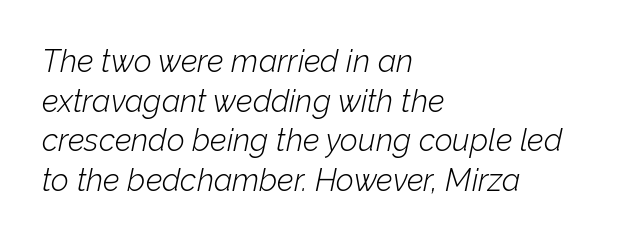
Q: Is the text bold? A: No.
Q: Is the text italic (slanted)? A: Yes, it leans right by about 12 degrees.
Q: Is the text underlined? A: No.
Q: How is the paragraph aligned? A: Left-aligned.
Q: Is the spacing between letters normal or unusually wide? A: Normal.
Q: Is the spacing between lines tight, normal or loose? A: Normal.
Q: Width (condensed, normal, or wide)? A: Normal.
Q: Stroke contrast? A: Low.
Q: x-height? A: Medium.
Q: Monospaced? A: No.
